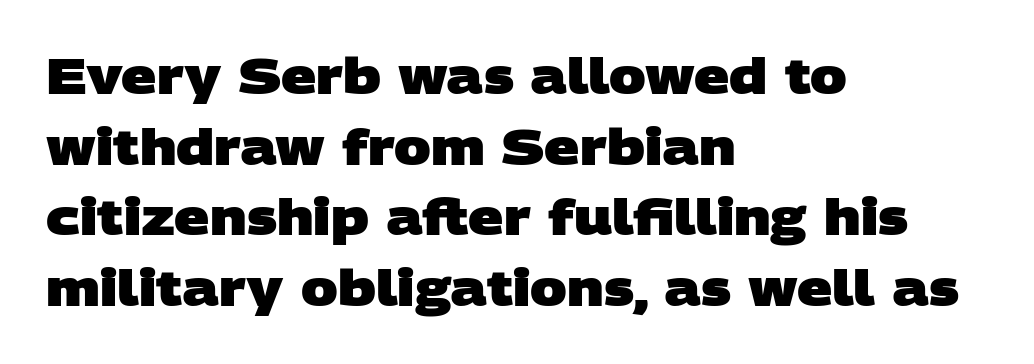
Is the letter spacing exaggerated? No — it looks like the ordinary default. How would I describe the line gaps? Plain and ordinary. As a designer I'd log this as weight 700, bold. The foot of each line stays bare and open. This sample uses a sans-serif face.
